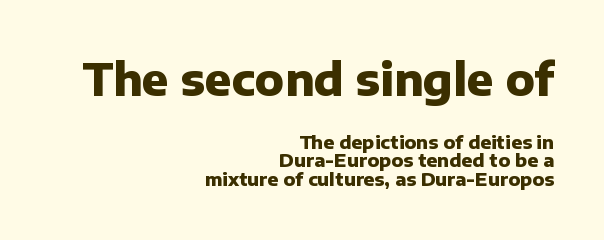
{"serif": "no", "italic": "no", "bold": "yes", "weight": "heavy", "width": "normal", "stroke_contrast": "low", "x_height": "medium", "monospaced": "no", "underline": "no", "align": "right", "line_spacing": "tight", "line_spacing_ratio": 1.02, "letter_spacing": "normal", "letter_spacing_em": 0.0, "larger_block": "first", "size_ratio": 2.44, "glyph_px": 44}
